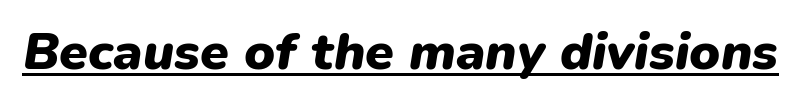
Q: Is the text bold? A: Yes.
Q: Is the text italic (slanted)? A: Yes, it leans right by about 9 degrees.
Q: Is the text underlined? A: Yes.
Q: Is the spacing between letters normal or unusually wide? A: Normal.
Q: Width (condensed, normal, or wide)? A: Normal.
Q: Stroke contrast? A: Low.
Q: x-height? A: Medium.
Q: Monospaced? A: No.
